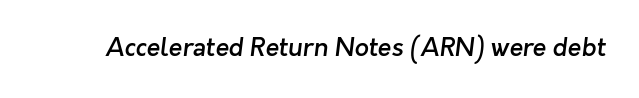
{"bold": "semi", "underline": "no", "letter_spacing": "normal", "letter_spacing_em": 0.0, "glyph_px": 25}
